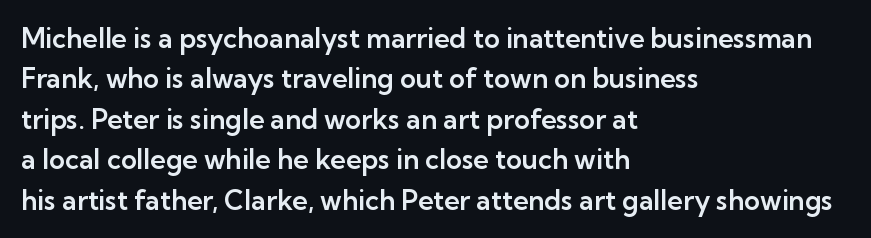
No italicization has been applied; the sample stays upright. This block has exactly the height ordinary leading produces. Students, note that the glyphs here touch the page at normal intervals. Typeset ragged right — the left edge is the straight one.
